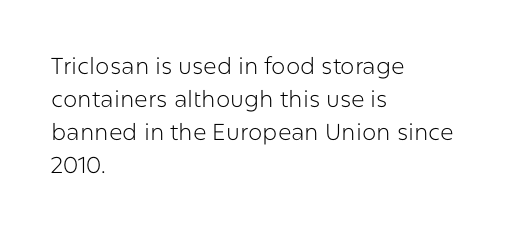
{"italic": "no", "bold": "no", "underline": "no", "align": "left", "line_spacing": "normal", "line_spacing_ratio": 1.44, "letter_spacing": "normal", "letter_spacing_em": 0.0, "glyph_px": 23}
